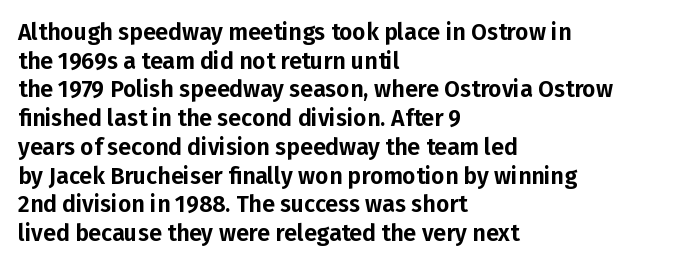
Quick note: not italic, upright. The letters sit at their default tracking, neither squeezed nor spread. The space between consecutive lines is moderate. This sample is left-justified, so line endings fall wherever the words run out. The string is rendered with underlining switched off.
